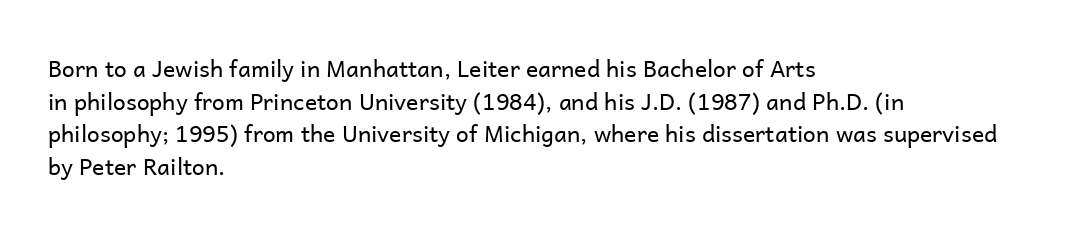
Characters follow at the spacing the type designer built in. The letterforms sit at book weight or below. Rendered with straight, roman letterforms. The rows are spaced the way most documents space them. The strip under each line holds only bare page.
